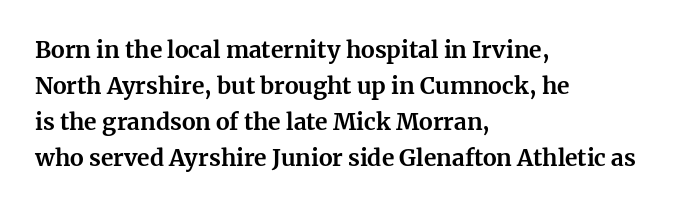
Q: Is the text bold? A: Yes.
Q: Is the text italic (slanted)? A: No, it is upright.
Q: Is the text underlined? A: No.
Q: How is the paragraph aligned? A: Left-aligned.
Q: Is the spacing between letters normal or unusually wide? A: Normal.
Q: Is the spacing between lines tight, normal or loose? A: Normal.
